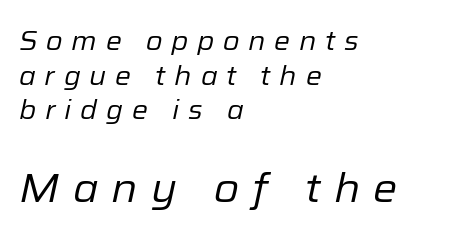
Q: Is the text bold? A: No.
Q: Is the text italic (slanted)? A: Yes, it leans right by about 12 degrees.
Q: Is the text underlined? A: No.
Q: How is the paragraph aligned? A: Left-aligned.
Q: Is the spacing between letters normal or unusually wide? A: Unusually wide.
Q: Is the spacing between lines tight, normal or loose? A: Normal.
Q: Which block of text is set in a larger size, the first (top) or the second (bottom)? A: The second (bottom) one.
Q: Width (condensed, normal, or wide)? A: Normal.
Q: Stroke contrast? A: Low.
Q: x-height? A: Medium.
Q: Monospaced? A: No.
